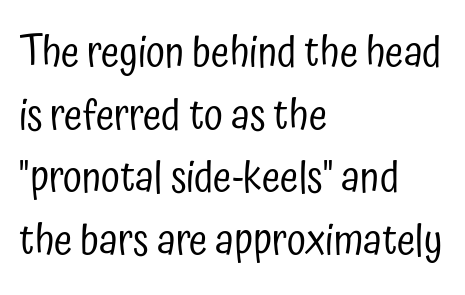
Visually the block forms a straight wall on the left and a jagged coastline on the right. The font's upright variant was chosen for this text. What's the leading like? Ordinary, nothing unusual. A sans-serif font was chosen for this passage.
